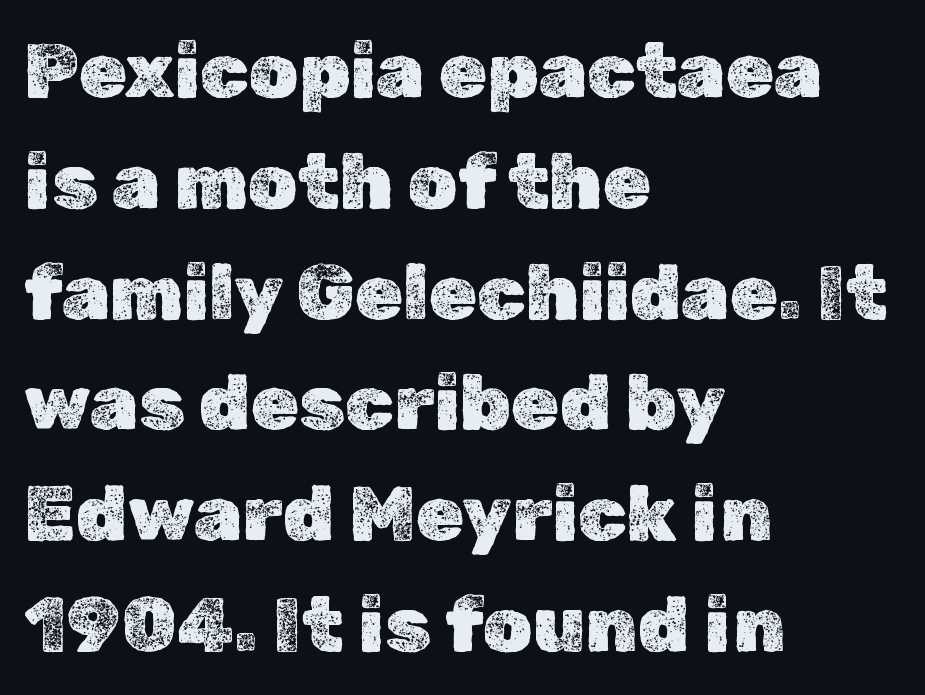
Do the characters align in a grid? No, the font is proportional. Has an underline been added? It has not. Observe the ordinary spacing: letters are neighbours, not strangers. Normally led — the rows are evenly, conventionally spaced. A roman cut, with each character standing at attention. These lines are set flush left with a ragged right edge.
